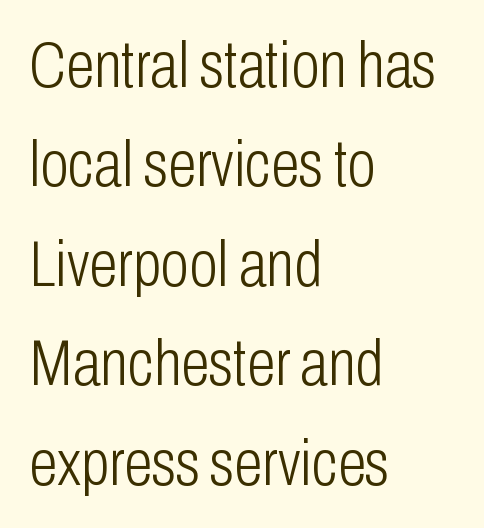
The glyphs are unaccompanied by any horizontal stroke below them. The text was rendered using a sans face with plain stroke endings. Does the lettering tilt? It doesn't — this is upright. Is the stroke heavy? The answer is a plain regular-or-lighter. Horizontal bands of white between lines are of average thickness.
